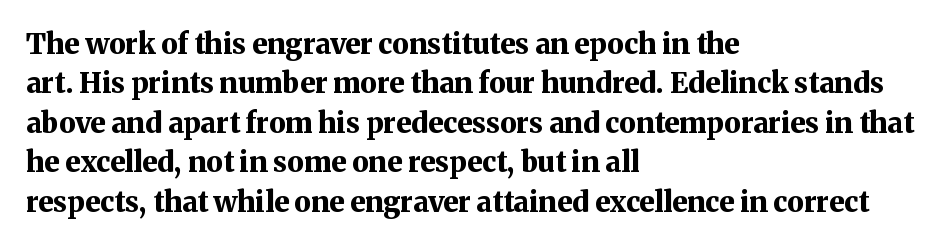
Visually the block forms a straight wall on the left and a jagged coastline on the right. Is this a sans? No — the strokes have serifs. No italicization has been applied; the sample stays upright. Pretty heavy lettering here — definitely bold. Each new line begins a customary step beneath the previous one.
